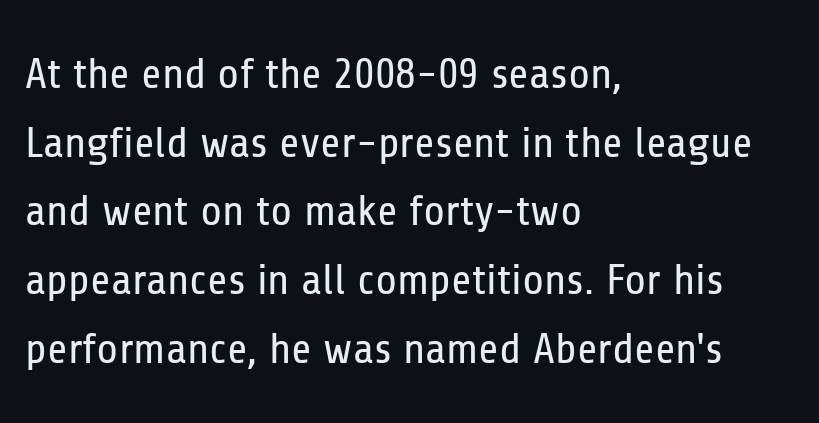
{"serif": "no", "italic": "no", "bold": "no", "weight": "regular", "width": "condensed", "stroke_contrast": "low", "x_height": "medium", "monospaced": "no", "underline": "no", "align": "left", "line_spacing": "normal", "line_spacing_ratio": 1.56, "letter_spacing": "normal", "letter_spacing_em": 0.0, "glyph_px": 44}
